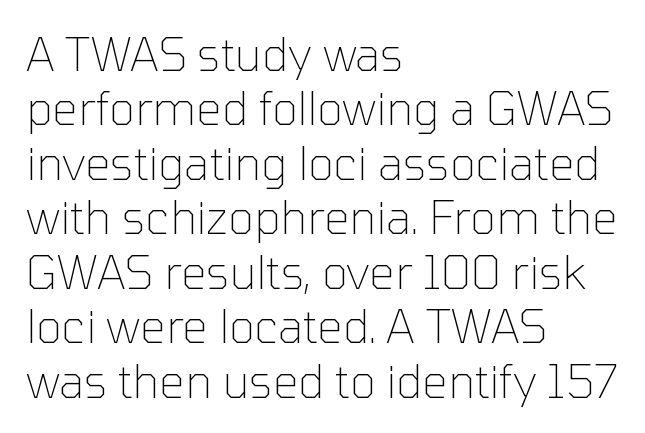
Q: Is the text bold? A: No.
Q: Is the text italic (slanted)? A: No, it is upright.
Q: Is the typeface a serif or a sans-serif typeface? A: Sans-serif.
Q: Is the text underlined? A: No.
Q: How is the paragraph aligned? A: Left-aligned.
Q: Is the spacing between letters normal or unusually wide? A: Normal.
Q: Width (condensed, normal, or wide)? A: Normal.
Q: Stroke contrast? A: Low.
Q: x-height? A: Medium.
Q: Monospaced? A: No.
